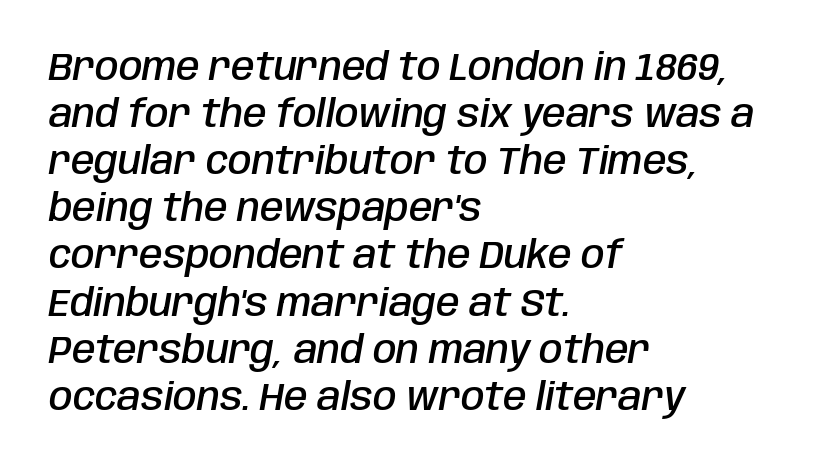
Q: Is the text bold? A: Semi-bold.
Q: Is the text italic (slanted)? A: Yes, it leans right by about 10 degrees.
Q: Is the text underlined? A: No.
Q: How is the paragraph aligned? A: Left-aligned.
Q: Is the spacing between letters normal or unusually wide? A: Normal.
Q: Width (condensed, normal, or wide)? A: Condensed.
Q: Stroke contrast? A: Low.
Q: x-height? A: Large.
Q: Monospaced? A: No.
